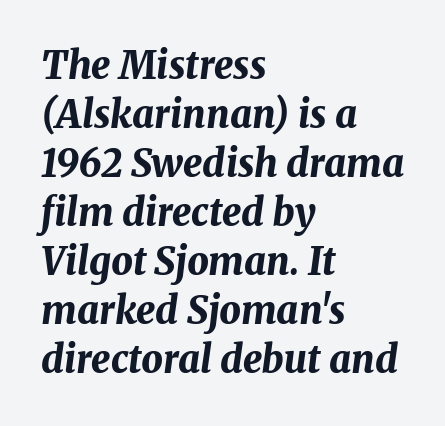
{"italic": "yes", "lean": "right", "slant_degrees": 8, "bold": "yes", "weight": "bold", "width": "normal", "stroke_contrast": "medium", "x_height": "medium", "monospaced": "no", "underline": "no", "align": "left", "line_spacing": "normal", "line_spacing_ratio": 1.29, "letter_spacing": "normal", "letter_spacing_em": 0.0, "glyph_px": 38}
